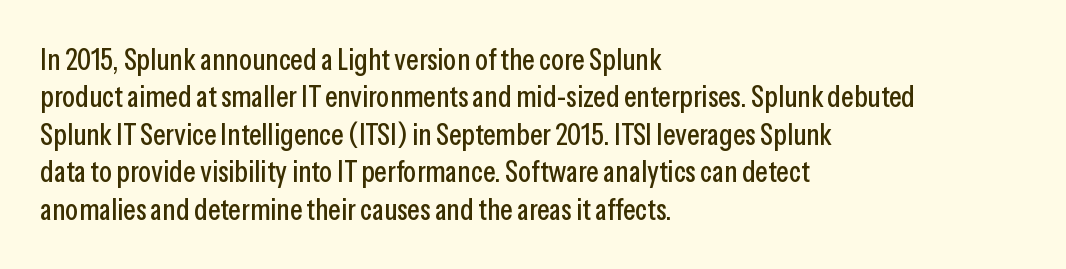
{"serif": "no", "italic": "no", "width": "condensed", "stroke_contrast": "low", "x_height": "medium", "monospaced": "no", "underline": "no", "align": "left", "line_spacing": "normal", "line_spacing_ratio": 1.25, "letter_spacing": "normal", "letter_spacing_em": 0.0, "glyph_px": 30}
